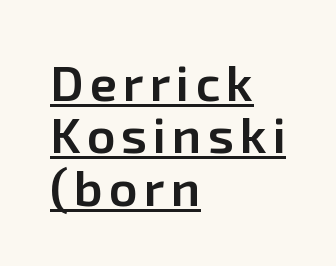
Q: Is the text bold? A: Semi-bold.
Q: Is the text italic (slanted)? A: No, it is upright.
Q: Is the typeface a serif or a sans-serif typeface? A: Sans-serif.
Q: Is the text underlined? A: Yes.
Q: How is the paragraph aligned? A: Left-aligned.
Q: Is the spacing between lines tight, normal or loose? A: Tight.
Q: Width (condensed, normal, or wide)? A: Normal.
Q: Stroke contrast? A: Low.
Q: x-height? A: Medium.
Q: Monospaced? A: No.
